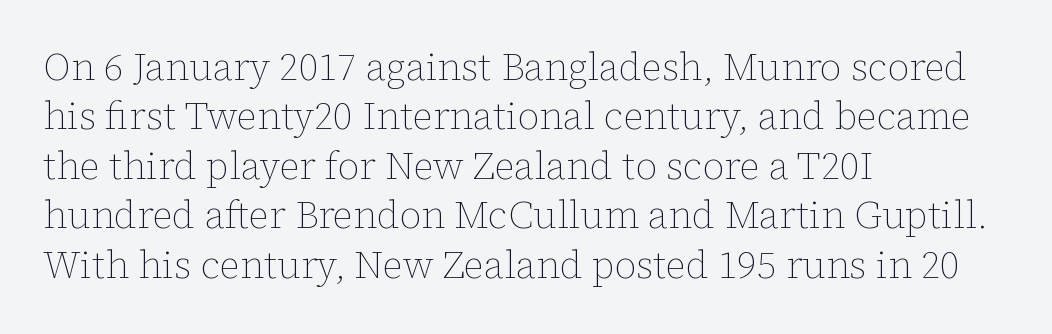
Q: Is the text bold? A: No.
Q: Is the text italic (slanted)? A: No, it is upright.
Q: Is the text underlined? A: No.
Q: How is the paragraph aligned? A: Left-aligned.
Q: Is the spacing between letters normal or unusually wide? A: Normal.
Q: Is the spacing between lines tight, normal or loose? A: Normal.
Q: Width (condensed, normal, or wide)? A: Normal.
Q: Stroke contrast? A: Low.
Q: x-height? A: Medium.
Q: Monospaced? A: No.
